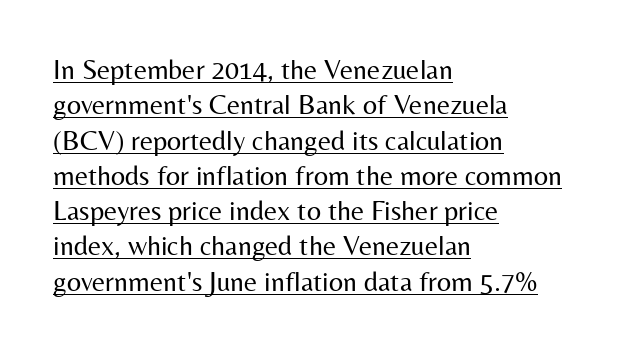
Q: Is the text bold? A: No.
Q: Is the text italic (slanted)? A: No, it is upright.
Q: Is the typeface a serif or a sans-serif typeface? A: Sans-serif.
Q: Is the text underlined? A: Yes.
Q: How is the paragraph aligned? A: Left-aligned.
Q: Is the spacing between letters normal or unusually wide? A: Normal.
Q: Is the spacing between lines tight, normal or loose? A: Normal.
Q: Width (condensed, normal, or wide)? A: Normal.
Q: Stroke contrast? A: Medium.
Q: x-height? A: Medium.
Q: Monospaced? A: No.
